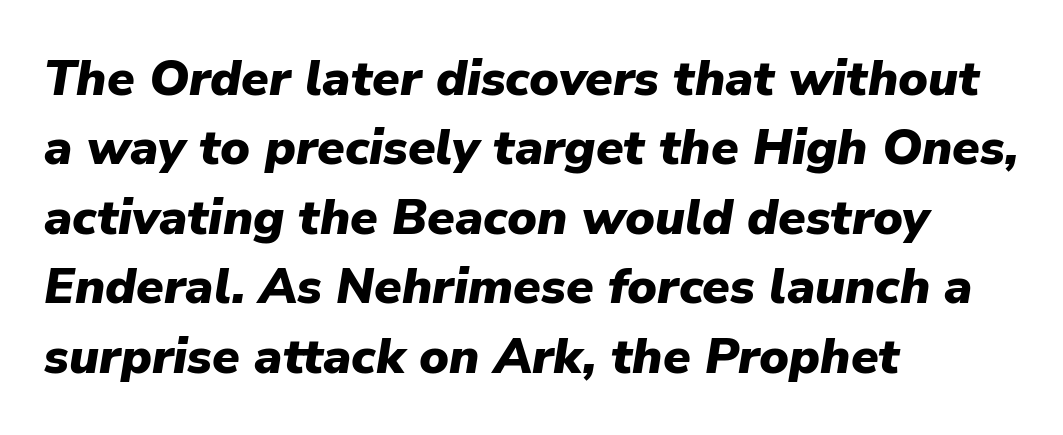
The image shows 50 px heavy type, italic (leaning right); set left-aligned, normal line spacing (1.39x), normal letter spacing, not underlined; low stroke contrast and a medium x-height.
